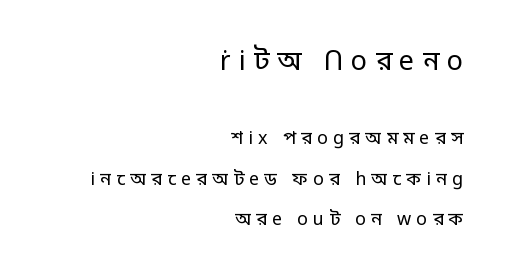
Q: Is the text bold? A: No.
Q: Is the text italic (slanted)? A: No, it is upright.
Q: Is the text underlined? A: No.
Q: How is the paragraph aligned? A: Right-aligned.
Q: Is the spacing between letters normal or unusually wide? A: Unusually wide.
Q: Is the spacing between lines tight, normal or loose? A: Loose.
Q: Which block of text is set in a larger size, the first (top) or the second (bottom)? A: The first (top) one.
